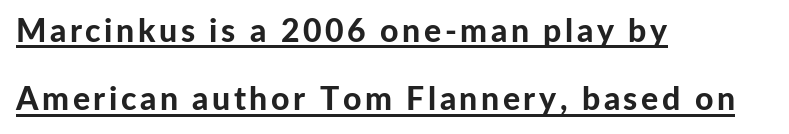
Q: Is the text bold? A: Yes.
Q: Is the text italic (slanted)? A: No, it is upright.
Q: Is the typeface a serif or a sans-serif typeface? A: Sans-serif.
Q: Is the text underlined? A: Yes.
Q: How is the paragraph aligned? A: Left-aligned.
Q: Is the spacing between lines tight, normal or loose? A: Loose.
Q: Width (condensed, normal, or wide)? A: Normal.
Q: Stroke contrast? A: Low.
Q: x-height? A: Medium.
Q: Monospaced? A: No.
